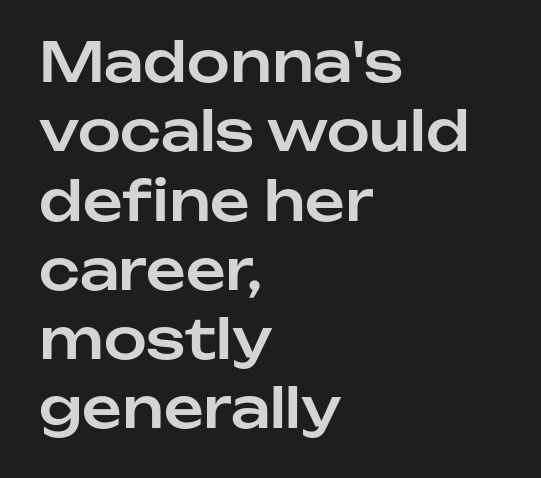
{"serif": "no", "italic": "no", "width": "normal", "stroke_contrast": "low", "x_height": "medium", "monospaced": "no", "underline": "no", "align": "left", "line_spacing": "normal", "line_spacing_ratio": 1.26, "letter_spacing": "normal", "letter_spacing_em": 0.0, "glyph_px": 55}
